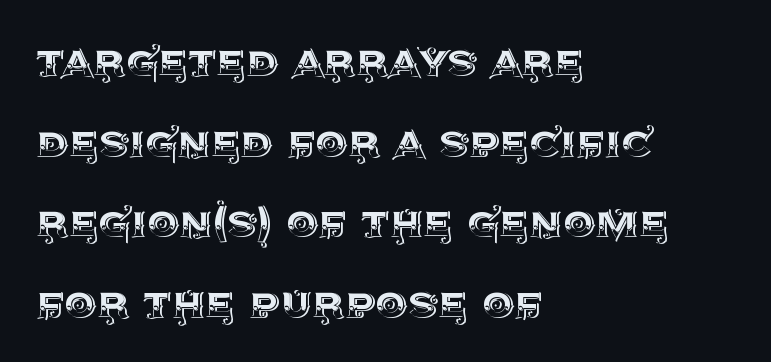
Q: Is the text italic (slanted)? A: No, it is upright.
Q: Is the text underlined? A: No.
Q: How is the paragraph aligned? A: Left-aligned.
Q: Is the spacing between letters normal or unusually wide? A: Normal.
Q: Is the spacing between lines tight, normal or loose? A: Normal.
Q: Width (condensed, normal, or wide)? A: Normal.
Q: x-height? A: Large.
Q: Monospaced? A: No.
